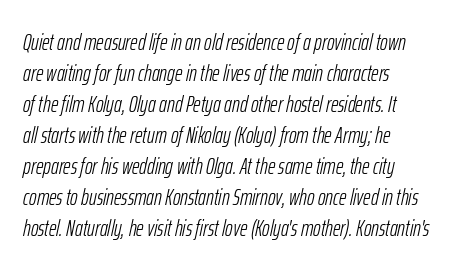
{"italic": "yes", "lean": "right", "slant_degrees": 12, "bold": "no", "underline": "no", "align": "left", "line_spacing": "normal", "line_spacing_ratio": 1.35, "letter_spacing": "normal", "letter_spacing_em": 0.0, "glyph_px": 23}
